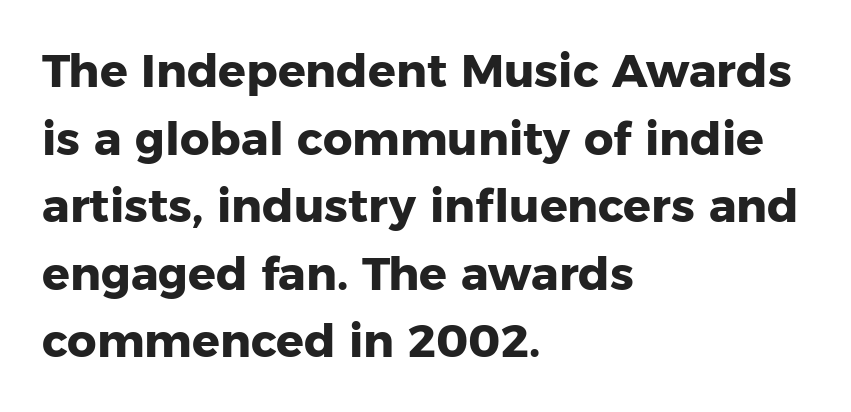
{"serif": "no", "italic": "no", "bold": "yes", "weight": "heavy", "width": "normal", "stroke_contrast": "low", "x_height": "medium", "monospaced": "no", "underline": "no", "align": "left", "line_spacing": "normal", "line_spacing_ratio": 1.47, "letter_spacing": "normal", "letter_spacing_em": 0.0, "glyph_px": 46}
